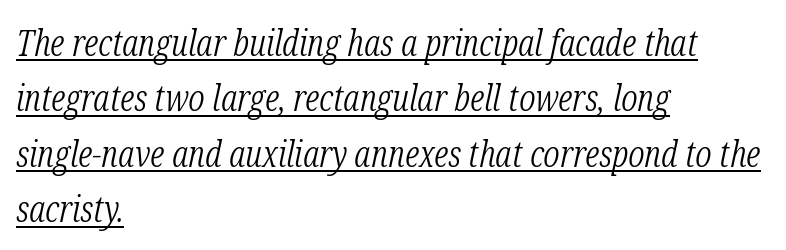
{"serif": "yes", "italic": "yes", "lean": "right", "slant_degrees": 12, "bold": "no", "weight": "light", "width": "condensed", "stroke_contrast": "low", "x_height": "medium", "monospaced": "no", "underline": "yes", "align": "left", "line_spacing": "normal", "line_spacing_ratio": 1.5, "letter_spacing": "normal", "letter_spacing_em": 0.0, "glyph_px": 37}
